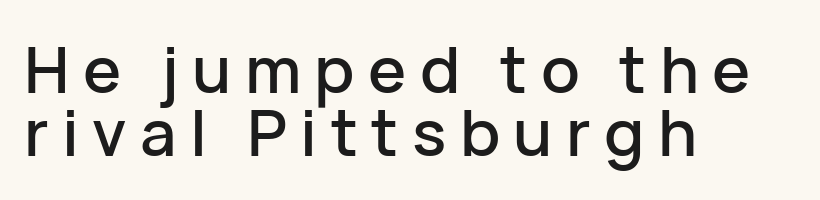
{"serif": "no", "italic": "no", "width": "normal", "stroke_contrast": "low", "x_height": "medium", "monospaced": "no", "underline": "no", "align": "left", "line_spacing": "tight", "line_spacing_ratio": 0.98, "letter_spacing": "wide", "letter_spacing_em": 0.21, "glyph_px": 64}
